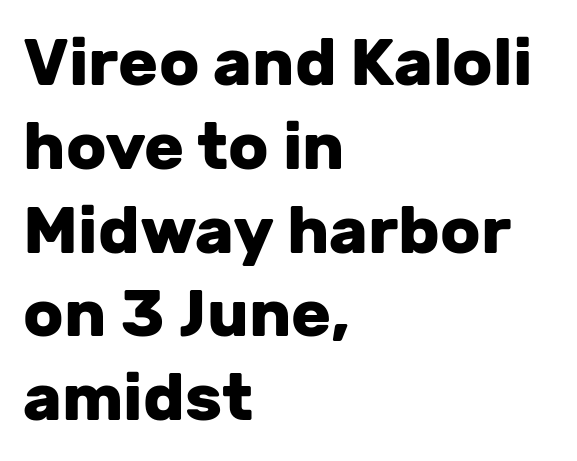
Q: Is the text bold? A: Yes.
Q: Is the text italic (slanted)? A: No, it is upright.
Q: Is the typeface a serif or a sans-serif typeface? A: Sans-serif.
Q: Is the text underlined? A: No.
Q: How is the paragraph aligned? A: Left-aligned.
Q: Is the spacing between letters normal or unusually wide? A: Normal.
Q: Is the spacing between lines tight, normal or loose? A: Normal.
Q: Width (condensed, normal, or wide)? A: Normal.
Q: Stroke contrast? A: Low.
Q: x-height? A: Medium.
Q: Monospaced? A: No.
